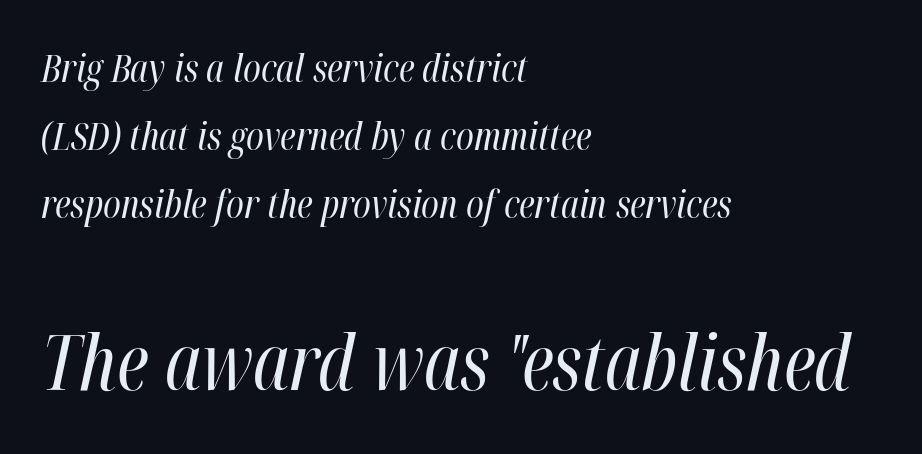
Look at the glyph heights: the lower group is clearly the bigger setting. A typesetter would call this proportional, since set widths differ per character. The face used here has a pronounced slope to its letters. One-word summary of the alignment: left. Heaviness? Minimal to ordinary, like unemphasized prose. Each word holds together tightly as a unit, with standard inter-letter gaps.
